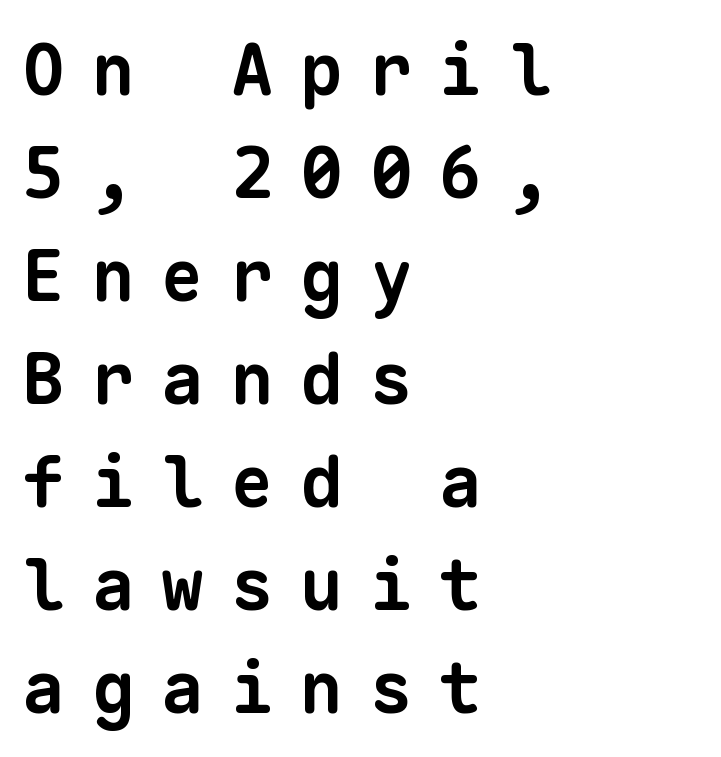
{"serif": "no", "bold": "yes", "weight": "bold", "width": "normal", "stroke_contrast": "low", "x_height": "medium", "monospaced": "yes", "underline": "no", "align": "left", "line_spacing": "normal", "line_spacing_ratio": 1.45, "letter_spacing": "wide", "letter_spacing_em": 0.38, "glyph_px": 71}
